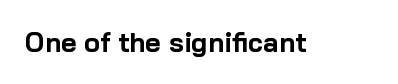
What stands out about the letter spacing? Nothing — it is the standard amount. No italicization has been applied; the sample stays upright. The gap between lines stays unmarked. Thick stems and heavy bowls — unmistakably bold.
